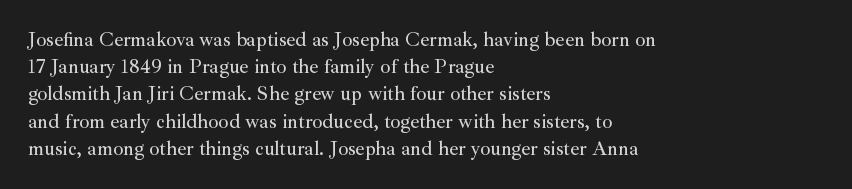
The image shows 20 px text type, upright; set left-aligned, normal line spacing (1.36x), normal letter spacing, not underlined.
